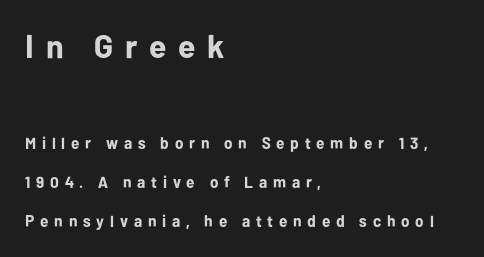
Q: Is the text bold? A: Yes.
Q: Is the text italic (slanted)? A: No, it is upright.
Q: Is the typeface a serif or a sans-serif typeface? A: Sans-serif.
Q: Is the text underlined? A: No.
Q: How is the paragraph aligned? A: Left-aligned.
Q: Is the spacing between letters normal or unusually wide? A: Unusually wide.
Q: Is the spacing between lines tight, normal or loose? A: Loose.
Q: Which block of text is set in a larger size, the first (top) or the second (bottom)? A: The first (top) one.
Q: Width (condensed, normal, or wide)? A: Normal.
Q: Stroke contrast? A: Low.
Q: x-height? A: Medium.
Q: Monospaced? A: No.
